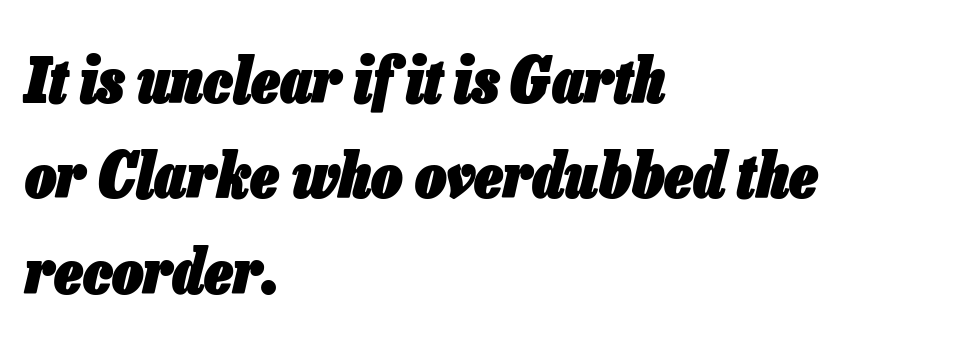
{"italic": "yes", "lean": "right", "slant_degrees": 13, "bold": "yes", "weight": "heavy", "width": "condensed", "stroke_contrast": "low", "x_height": "medium", "monospaced": "no", "underline": "no", "align": "left", "line_spacing": "normal", "line_spacing_ratio": 1.54, "letter_spacing": "normal", "letter_spacing_em": 0.0, "glyph_px": 62}
